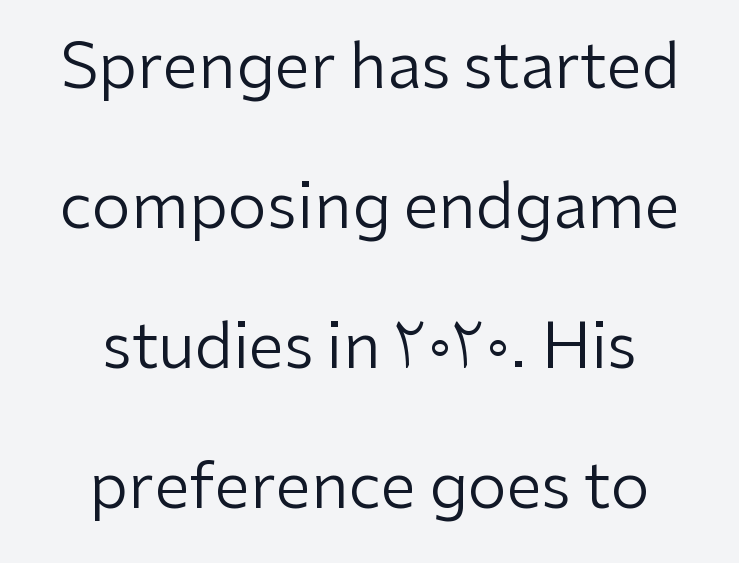
{"serif": "no", "italic": "no", "bold": "no", "weight": "regular", "width": "normal", "stroke_contrast": "low", "x_height": "medium", "monospaced": "no", "underline": "no", "align": "center", "line_spacing": "loose", "line_spacing_ratio": 2.22, "letter_spacing": "normal", "letter_spacing_em": 0.0, "glyph_px": 63}
